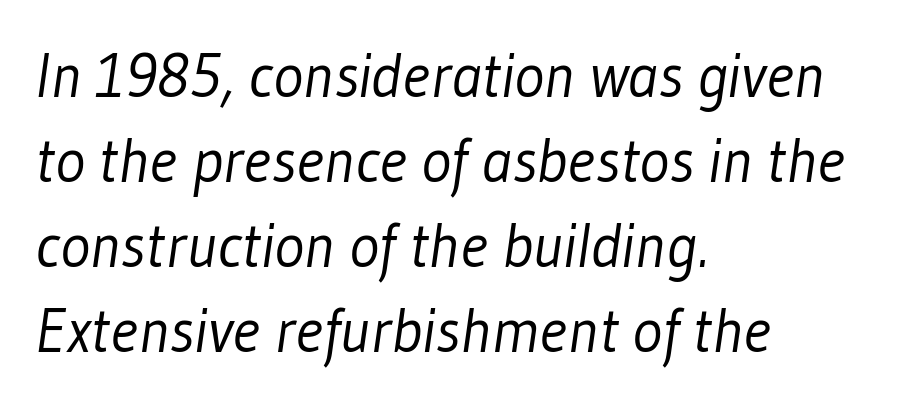
The image shows 63 px light, condensed sans-serif type; set left-aligned, normal line spacing (1.35x), normal letter spacing, not underlined; low stroke contrast and a medium x-height.
